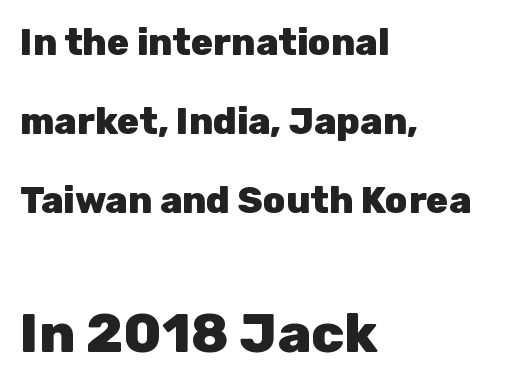
Q: Is the text bold? A: Yes.
Q: Is the text italic (slanted)? A: No, it is upright.
Q: Is the typeface a serif or a sans-serif typeface? A: Sans-serif.
Q: Is the text underlined? A: No.
Q: How is the paragraph aligned? A: Left-aligned.
Q: Is the spacing between letters normal or unusually wide? A: Normal.
Q: Is the spacing between lines tight, normal or loose? A: Loose.
Q: Which block of text is set in a larger size, the first (top) or the second (bottom)? A: The second (bottom) one.
Q: Width (condensed, normal, or wide)? A: Normal.
Q: Stroke contrast? A: Low.
Q: x-height? A: Medium.
Q: Monospaced? A: No.
